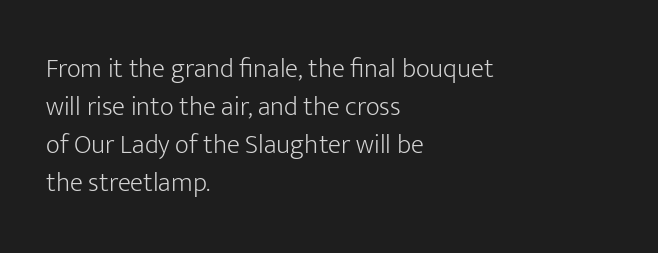
The designer left line spacing at the default. A classic flush-left, rag-right setting is used for this passage. The font sits on the lighter half of the weight spectrum, regular included. The letters stand straight up with perfectly vertical stems. No word sits above an underline.
